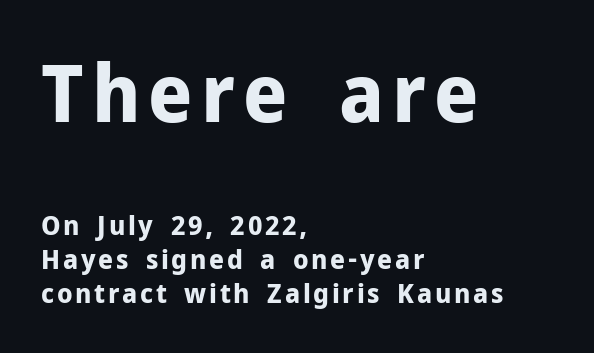
Bold? Absolutely — the strokes are thick and heavy. The zone under the glyphs is completely vacant. The glyphs in this specimen are sans serif. The axis of the letterforms is exactly vertical.
